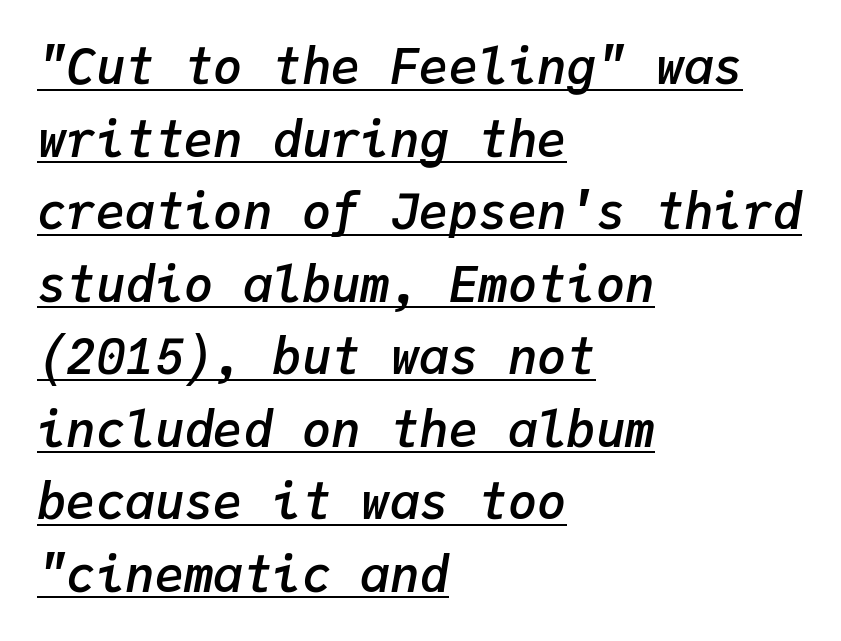
Is the block centered? No — it sits flush against the left margin. This is the in-between weight designers call semibold or demi. Yep, that's italic — everything's leaning. These characters rest on top of a visible drawn line.
